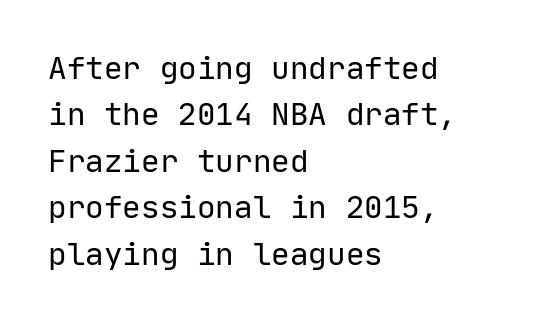
Each stroke keeps to a modest, everyday thickness or less. Regarding leading, the lines here are spaced in the standard way. The letters march in equal steps, a hallmark of fixed-pitch type. Reading down the block, your eye returns to a fixed left position each line.
